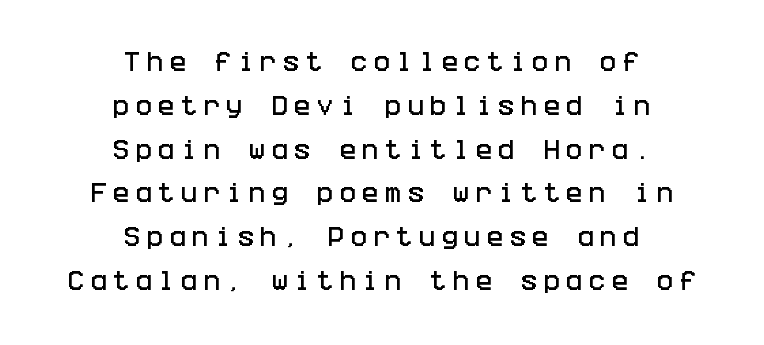
Q: Is the text italic (slanted)? A: No, it is upright.
Q: Is the text underlined? A: No.
Q: How is the paragraph aligned? A: Centered.
Q: Is the spacing between letters normal or unusually wide? A: Unusually wide.
Q: Is the spacing between lines tight, normal or loose? A: Loose.
